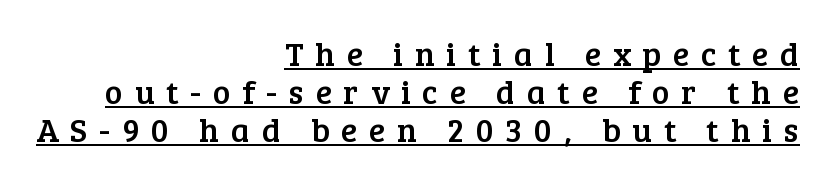
You could not count columns in this text — the font is proportionally spaced. The paragraph shown leans on its right margin. Short note: letters widely spaced. This rendering employs a face with finishing strokes, i.e., a serif. The typesetter has applied underlining to the passage shown.
